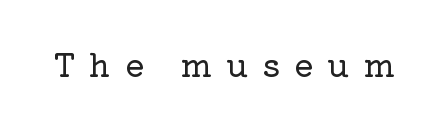
Q: Is the text italic (slanted)? A: No, it is upright.
Q: Is the typeface a serif or a sans-serif typeface? A: Serif.
Q: Is the text underlined? A: No.
Q: Is the spacing between letters normal or unusually wide? A: Unusually wide.
Q: Width (condensed, normal, or wide)? A: Normal.
Q: Stroke contrast? A: Low.
Q: x-height? A: Medium.
Q: Monospaced? A: No.
